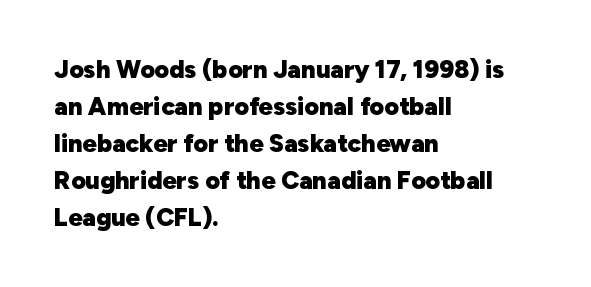
Q: Is the text bold? A: Yes.
Q: Is the text italic (slanted)? A: No, it is upright.
Q: Is the text underlined? A: No.
Q: How is the paragraph aligned? A: Left-aligned.
Q: Is the spacing between letters normal or unusually wide? A: Normal.
Q: Is the spacing between lines tight, normal or loose? A: Normal.
